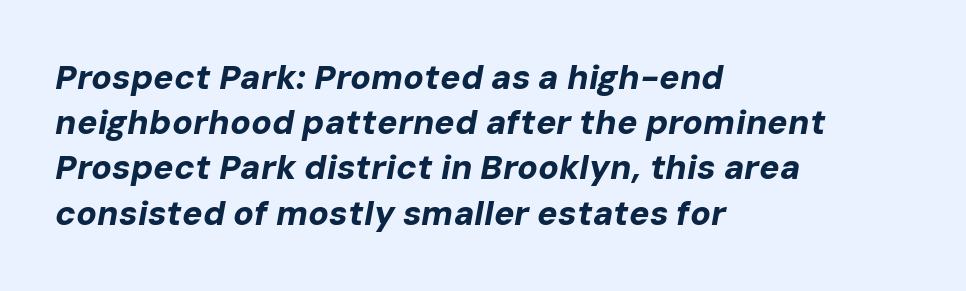
The image shows 34 px bold type, italic (leaning right); set left-aligned, normal line spacing (1.33x), normal letter spacing, not underlined; low stroke contrast and a medium x-height.
